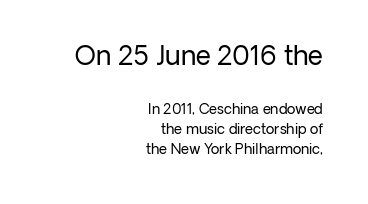
{"italic": "no", "bold": "no", "underline": "no", "align": "right", "line_spacing": "normal", "line_spacing_ratio": 1.43, "letter_spacing": "normal", "letter_spacing_em": 0.0, "larger_block": "first", "size_ratio": 1.86, "glyph_px": 26}
